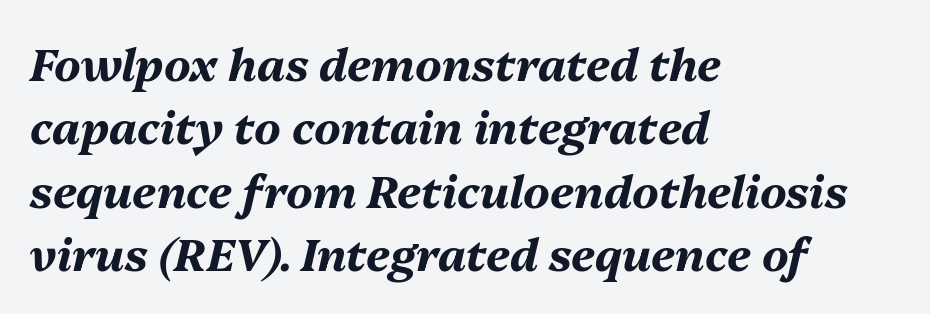
The image shows 45 px bold type, italic (leaning right); set left-aligned, normal line spacing (1.41x), normal letter spacing, not underlined; medium stroke contrast and a medium x-height.
